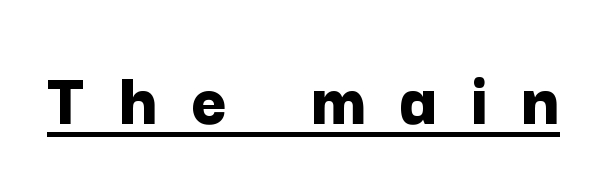
A baseline rule has been typeset under these characters. The font's upright variant was chosen for this text. Substantial extra tracking has been applied to these lines. The face used here has the dense, thick strokes of a bold. The passage shown is typeset with a sans-serif family. Think of a printed novel: that variable character pitch is what you see here.
